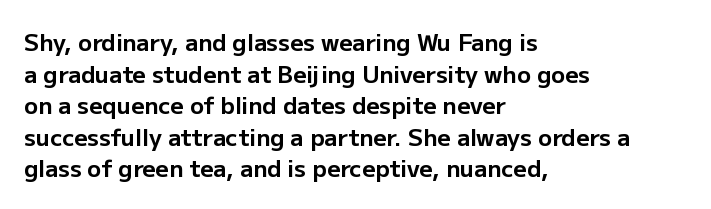
{"italic": "no", "bold": "yes", "underline": "no", "align": "left", "line_spacing": "normal", "line_spacing_ratio": 1.37, "letter_spacing": "normal", "letter_spacing_em": 0.0, "glyph_px": 23}
